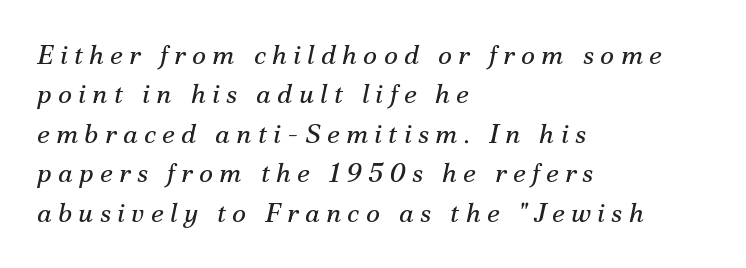
Q: Is the text bold? A: No.
Q: Is the text italic (slanted)? A: Yes, it leans right by about 12 degrees.
Q: Is the text underlined? A: No.
Q: How is the paragraph aligned? A: Left-aligned.
Q: Is the spacing between letters normal or unusually wide? A: Unusually wide.
Q: Is the spacing between lines tight, normal or loose? A: Normal.
